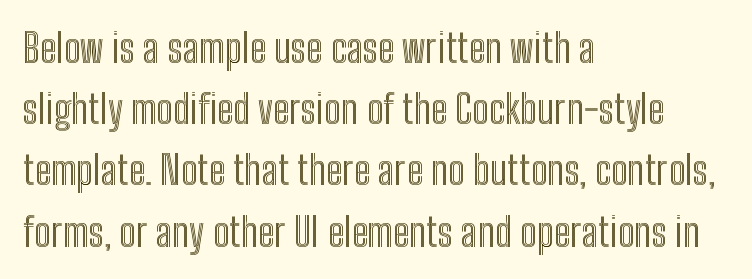
Q: Is the text italic (slanted)? A: No, it is upright.
Q: Is the text underlined? A: No.
Q: How is the paragraph aligned? A: Left-aligned.
Q: Is the spacing between letters normal or unusually wide? A: Normal.
Q: Is the spacing between lines tight, normal or loose? A: Normal.
Q: Width (condensed, normal, or wide)? A: Condensed.
Q: x-height? A: Medium.
Q: Monospaced? A: No.
